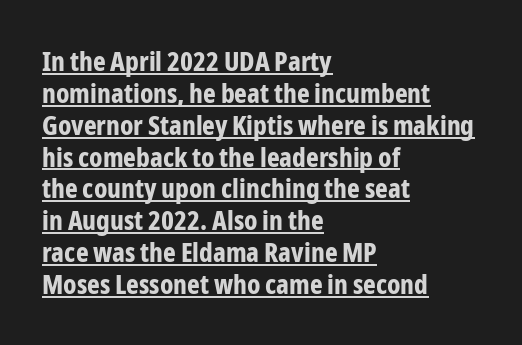
The image shows 27 px bold type, upright; set left-aligned, line spacing 1.18x, normal letter spacing, underlined.
